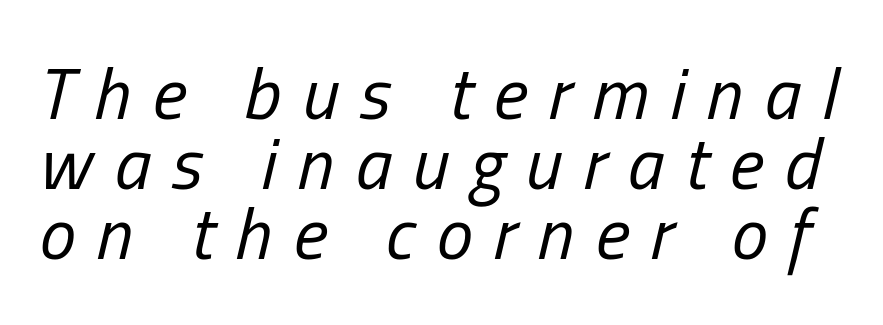
{"italic": "yes", "lean": "right", "slant_degrees": 13, "bold": "no", "weight": "regular", "width": "condensed", "stroke_contrast": "low", "x_height": "medium", "monospaced": "no", "underline": "no", "line_spacing": "tight", "line_spacing_ratio": 0.96, "letter_spacing": "wide", "letter_spacing_em": 0.29, "glyph_px": 73}
